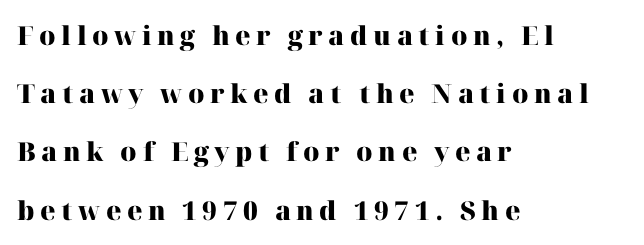
Q: Is the text bold? A: Yes.
Q: Is the text italic (slanted)? A: No, it is upright.
Q: Is the text underlined? A: No.
Q: How is the paragraph aligned? A: Left-aligned.
Q: Is the spacing between letters normal or unusually wide? A: Unusually wide.
Q: Is the spacing between lines tight, normal or loose? A: Loose.
